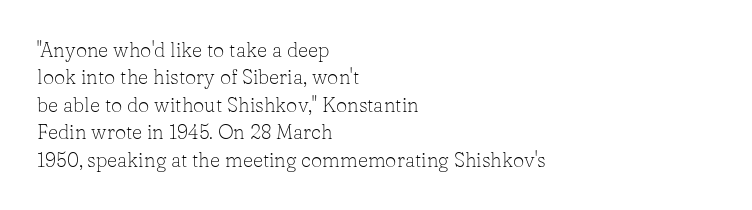
Q: Is the text bold? A: No.
Q: Is the text italic (slanted)? A: No, it is upright.
Q: Is the text underlined? A: No.
Q: How is the paragraph aligned? A: Left-aligned.
Q: Is the spacing between letters normal or unusually wide? A: Normal.
Q: Is the spacing between lines tight, normal or loose? A: Normal.
